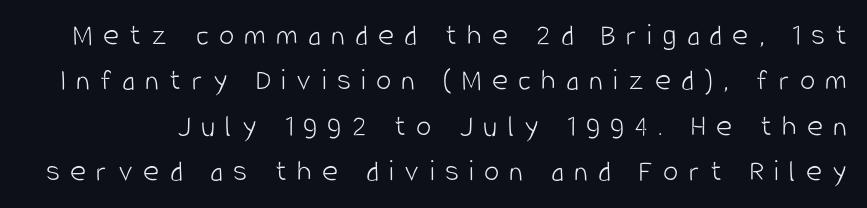
Q: Is the text bold? A: No.
Q: Is the text italic (slanted)? A: No, it is upright.
Q: Is the typeface a serif or a sans-serif typeface? A: Sans-serif.
Q: Is the text underlined? A: No.
Q: Is the spacing between letters normal or unusually wide? A: Unusually wide.
Q: Is the spacing between lines tight, normal or loose? A: Normal.
Q: Width (condensed, normal, or wide)? A: Condensed.
Q: Stroke contrast? A: Low.
Q: x-height? A: Large.
Q: Monospaced? A: No.
